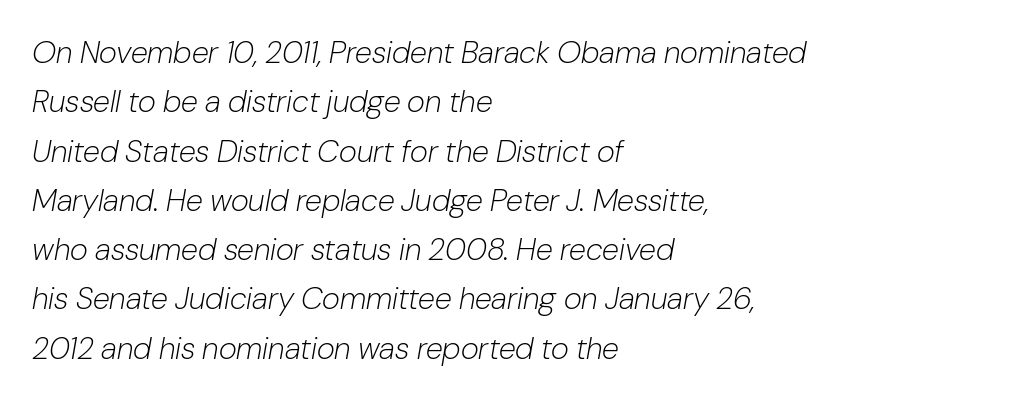
Q: Is the text bold? A: No.
Q: Is the text italic (slanted)? A: Yes, it leans right by about 10 degrees.
Q: Is the text underlined? A: No.
Q: How is the paragraph aligned? A: Left-aligned.
Q: Is the spacing between letters normal or unusually wide? A: Normal.
Q: Is the spacing between lines tight, normal or loose? A: Normal.
Q: Width (condensed, normal, or wide)? A: Normal.
Q: Stroke contrast? A: Low.
Q: x-height? A: Medium.
Q: Monospaced? A: No.
